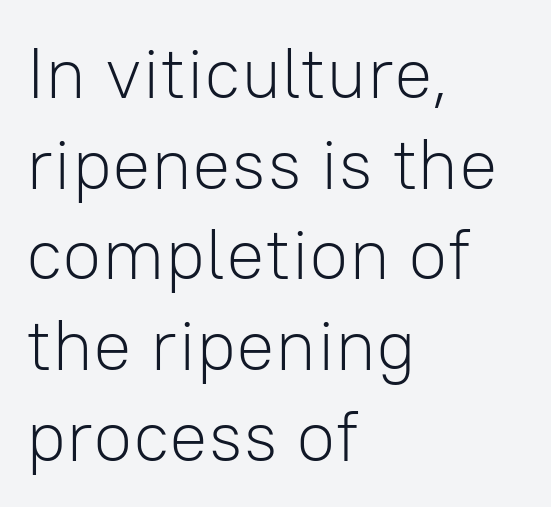
{"serif": "no", "italic": "no", "bold": "no", "weight": "light", "width": "normal", "stroke_contrast": "low", "x_height": "medium", "monospaced": "no", "underline": "no", "align": "left", "line_spacing": "normal", "line_spacing_ratio": 1.26, "letter_spacing": "normal", "letter_spacing_em": 0.0, "glyph_px": 72}
